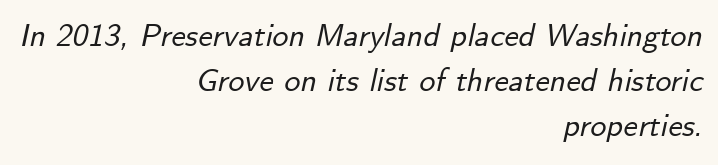
Q: Is the text italic (slanted)? A: Yes, it leans right by about 12 degrees.
Q: Is the text underlined? A: No.
Q: How is the paragraph aligned? A: Right-aligned.
Q: Is the spacing between letters normal or unusually wide? A: Normal.
Q: Is the spacing between lines tight, normal or loose? A: Normal.
Q: Width (condensed, normal, or wide)? A: Normal.
Q: Stroke contrast? A: Low.
Q: x-height? A: Small.
Q: Monospaced? A: No.
